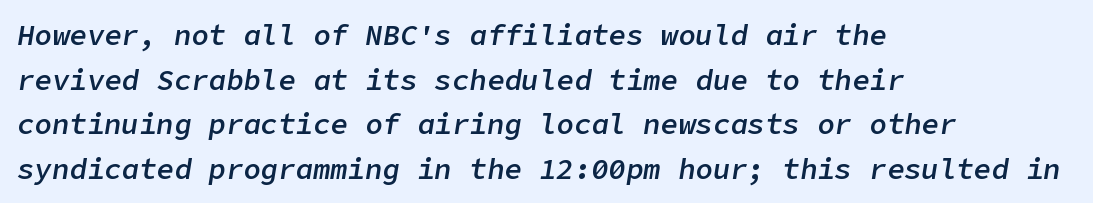
Q: Is the text bold? A: Semi-bold.
Q: Is the text italic (slanted)? A: Yes, it leans right by about 9 degrees.
Q: Is the text underlined? A: No.
Q: How is the paragraph aligned? A: Left-aligned.
Q: Is the spacing between letters normal or unusually wide? A: Normal.
Q: Is the spacing between lines tight, normal or loose? A: Normal.
Q: Width (condensed, normal, or wide)? A: Normal.
Q: Stroke contrast? A: Low.
Q: x-height? A: Medium.
